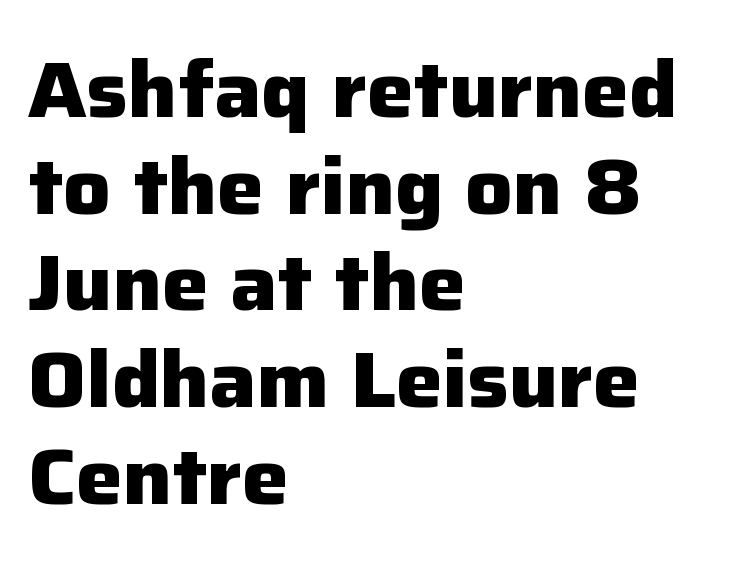
This sample uses an upright cut, with every glyph sitting square on the baseline. Weight check: bold — yes, fully. Rule under the text: the space is simply empty. Visually the block forms a straight wall on the left and a jagged coastline on the right. Tracking value appears to be zero — textbook default spacing. Nothing sits at the stroke ends, so this counts as sans-serif.
